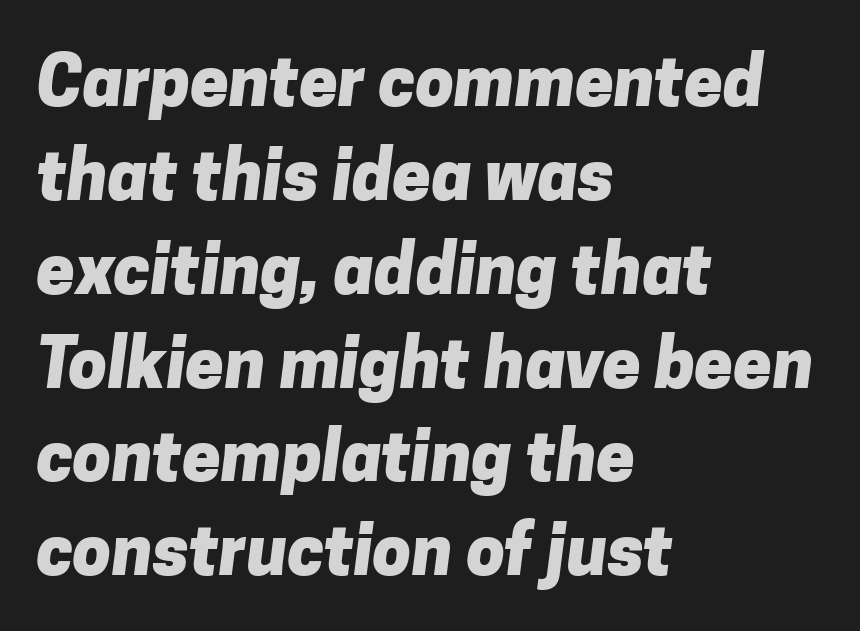
The image shows 69 px heavy sans-serif type; set left-aligned, normal line spacing (1.36x), normal letter spacing, not underlined; low stroke contrast and a medium x-height.
